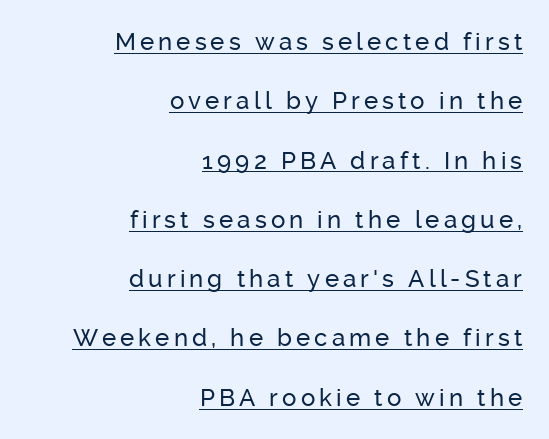
The image shows 24 px text type, upright; set right-aligned, loose line spacing (2.47x), underlined.
